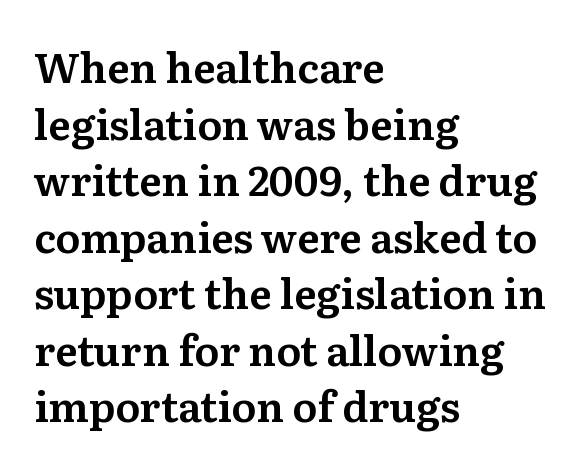
{"serif": "yes", "italic": "no", "width": "normal", "stroke_contrast": "medium", "x_height": "medium", "monospaced": "no", "underline": "no", "align": "left", "line_spacing": "normal", "line_spacing_ratio": 1.38, "letter_spacing": "normal", "letter_spacing_em": 0.0, "glyph_px": 41}
